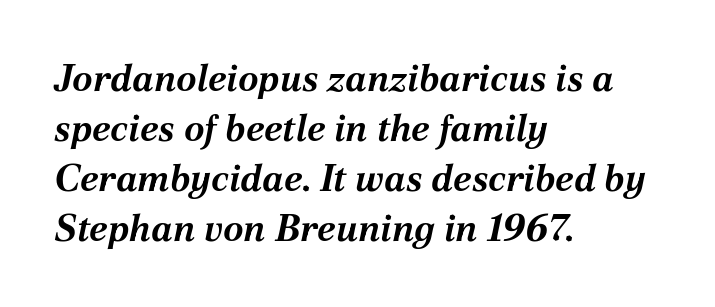
The image shows 37 px bold type, italic (leaning right); set left-aligned, normal line spacing (1.35x), normal letter spacing, not underlined; medium stroke contrast and a medium x-height.
